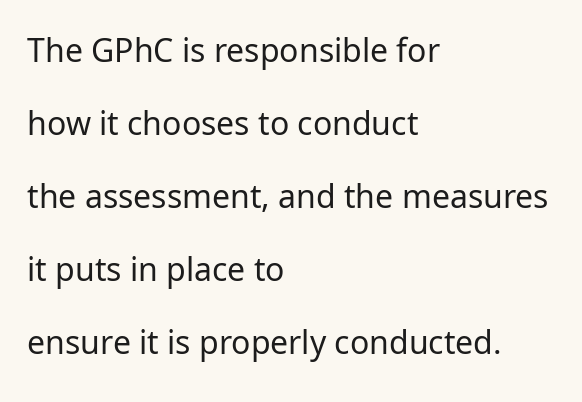
The image shows 32 px regular-weight sans-serif type, upright; set left-aligned, loose line spacing (2.28x), normal letter spacing, not underlined; low stroke contrast and a medium x-height.
